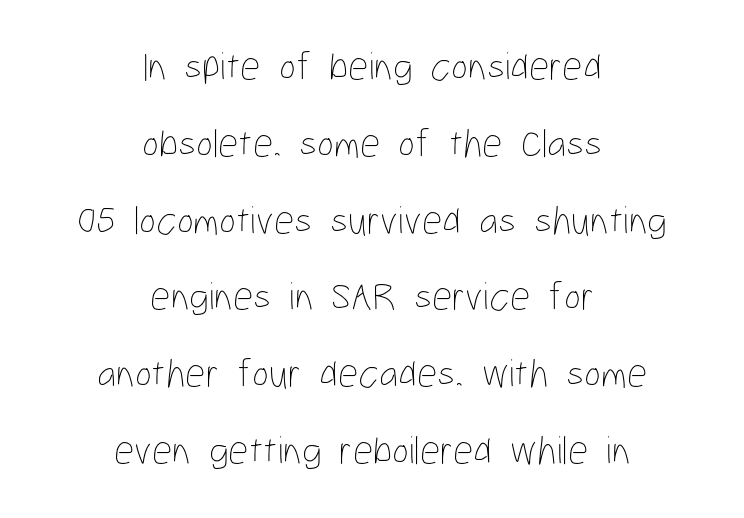
Every stem runs plumb, perpendicular to the baseline. Spacing verdict: proportional, widths tailored to each character. Beneath every word, the page is bare. You could fit nearly another row in the gap between these rows. The type is set solid horizontally, with unmodified tracking.
